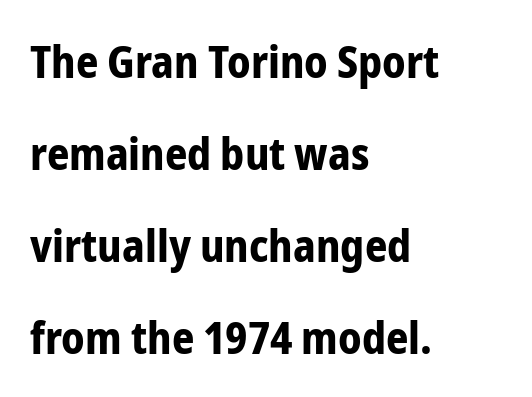
{"serif": "no", "italic": "no", "bold": "yes", "weight": "bold", "width": "condensed", "stroke_contrast": "low", "x_height": "medium", "monospaced": "no", "underline": "no", "align": "left", "line_spacing": "loose", "line_spacing_ratio": 2.09, "letter_spacing": "normal", "letter_spacing_em": 0.0, "glyph_px": 44}
